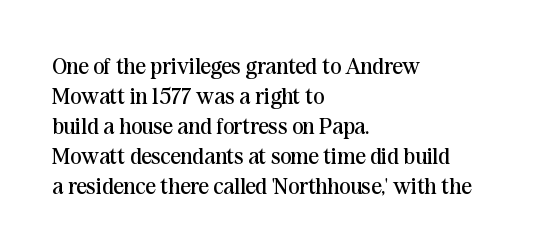
The image shows 23 px text type, upright; set left-aligned, normal line spacing (1.3x), normal letter spacing, not underlined.
